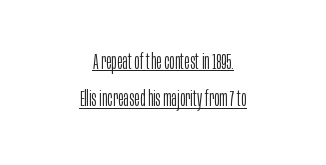
The lettering stays uniformly vertical, giving the passage a roman look. A student would call this center alignment; a typographer would say set centered. Short note: letters normally spaced. Unbolded letterforms with no extra heft. The rendering uses the underline text-decoration.
